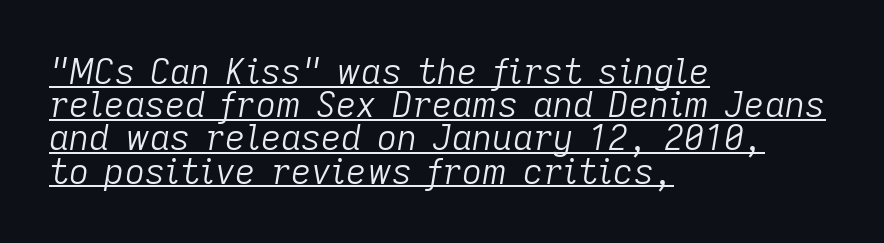
Q: Is the text bold? A: No.
Q: Is the text italic (slanted)? A: Yes, it leans right by about 9 degrees.
Q: Is the text underlined? A: Yes.
Q: How is the paragraph aligned? A: Left-aligned.
Q: Is the spacing between letters normal or unusually wide? A: Normal.
Q: Is the spacing between lines tight, normal or loose? A: Tight.
Q: Width (condensed, normal, or wide)? A: Normal.
Q: Stroke contrast? A: Low.
Q: x-height? A: Medium.
Q: Monospaced? A: No.
